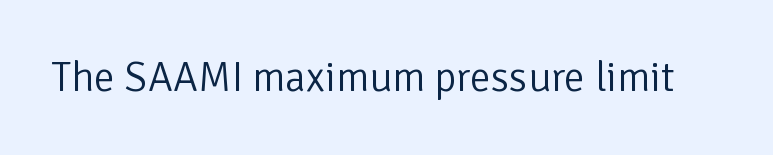
Q: Is the text bold? A: No.
Q: Is the text italic (slanted)? A: No, it is upright.
Q: Is the typeface a serif or a sans-serif typeface? A: Sans-serif.
Q: Is the text underlined? A: No.
Q: Is the spacing between letters normal or unusually wide? A: Normal.
Q: Width (condensed, normal, or wide)? A: Normal.
Q: Stroke contrast? A: Low.
Q: x-height? A: Medium.
Q: Monospaced? A: No.
